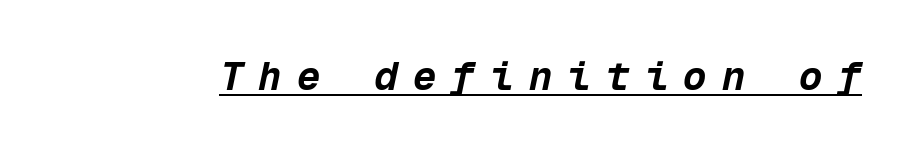
The image shows 39 px bold type, italic (leaning right), monospaced; set unusually wide letter spacing (+0.39 em), underlined; low stroke contrast and a medium x-height.
